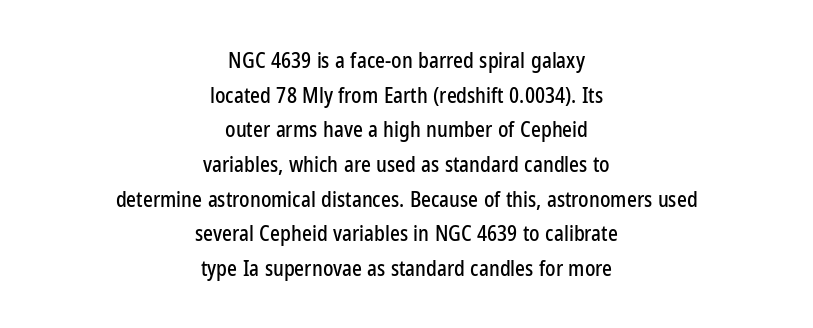
The image shows 21 px text type, upright; set centered, normal line spacing (1.65x), normal letter spacing, not underlined.
